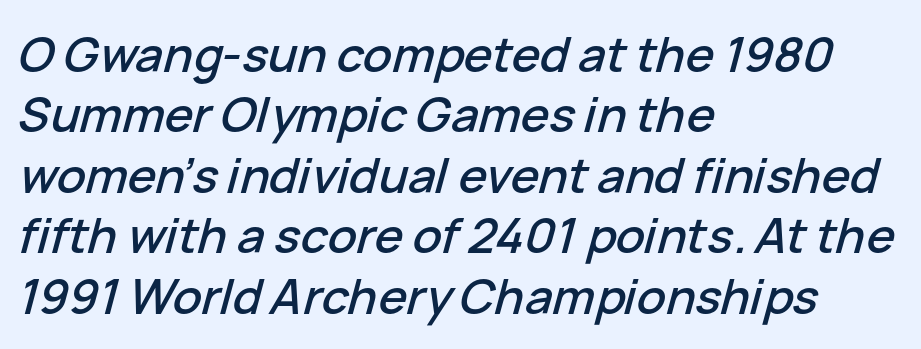
{"italic": "yes", "lean": "right", "slant_degrees": 15, "width": "normal", "stroke_contrast": "low", "x_height": "medium", "monospaced": "no", "underline": "no", "align": "left", "line_spacing": "normal", "line_spacing_ratio": 1.26, "letter_spacing": "normal", "letter_spacing_em": 0.0, "glyph_px": 48}
